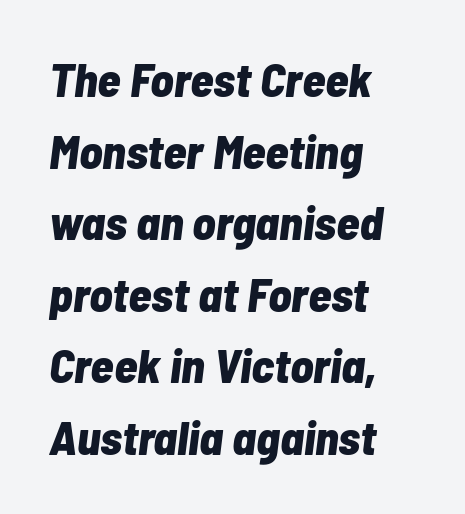
The image shows 48 px bold, condensed type, italic (leaning right); set left-aligned, normal line spacing (1.49x), normal letter spacing, not underlined; low stroke contrast and a medium x-height.
